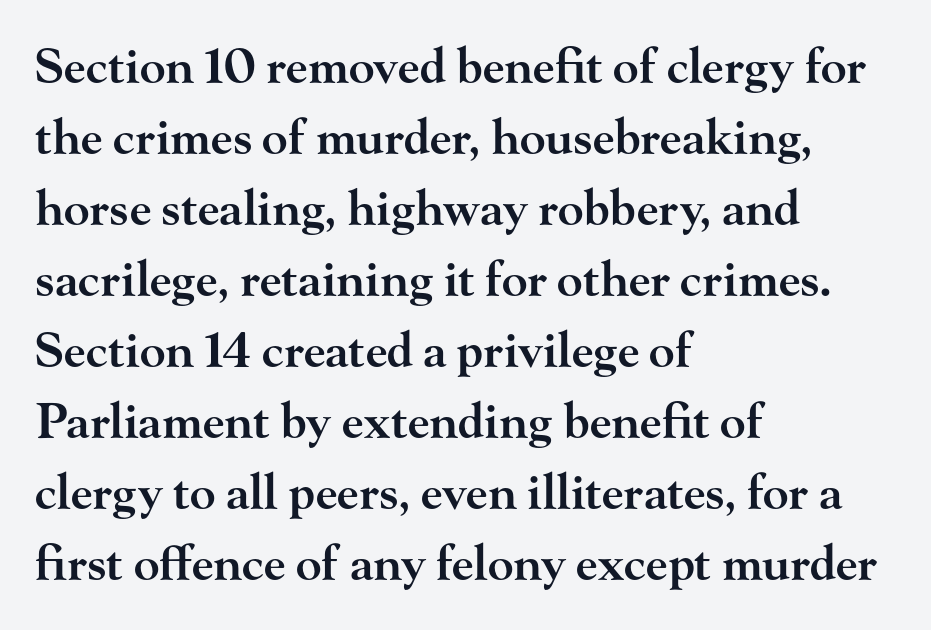
Q: Is the text bold? A: Semi-bold.
Q: Is the text italic (slanted)? A: No, it is upright.
Q: Is the typeface a serif or a sans-serif typeface? A: Serif.
Q: Is the text underlined? A: No.
Q: How is the paragraph aligned? A: Left-aligned.
Q: Is the spacing between letters normal or unusually wide? A: Normal.
Q: Is the spacing between lines tight, normal or loose? A: Normal.
Q: Width (condensed, normal, or wide)? A: Wide.
Q: Stroke contrast? A: High.
Q: x-height? A: Small.
Q: Monospaced? A: No.
